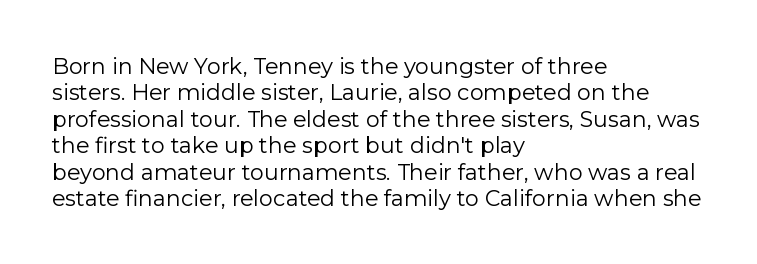
The image shows 22 px text type, upright; set left-aligned, line spacing 1.2x, normal letter spacing, not underlined.
